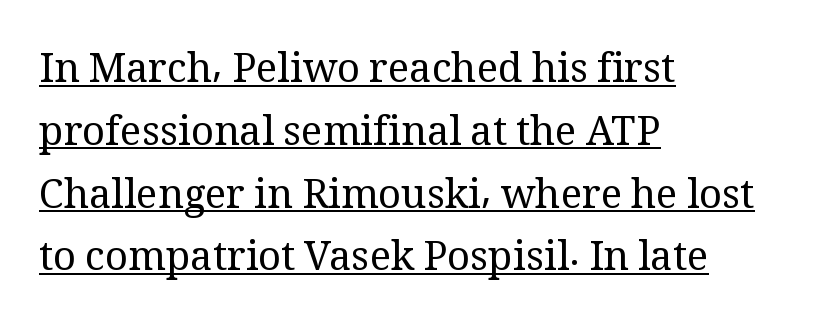
The image shows 40 px regular-weight serif type, upright; set left-aligned, normal line spacing (1.57x), normal letter spacing, underlined; medium stroke contrast and a medium x-height.
